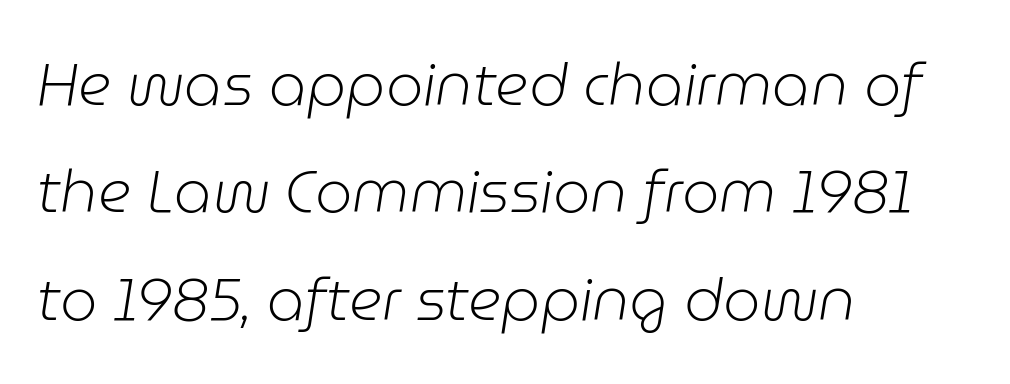
This rendering uses left alignment, leaving the right contour irregular. Think standard paragraph weight, or any step lighter than that. Unmarked baselines from the first word to the last. Students, note that the glyphs here touch the page at normal intervals.
